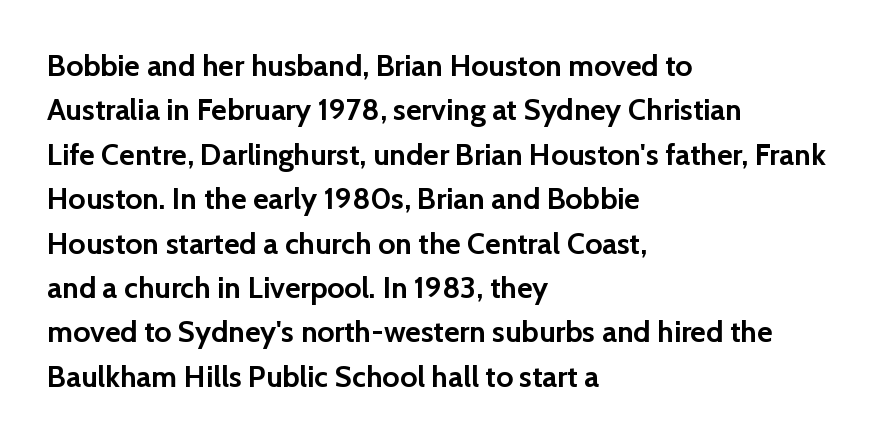
Q: Is the text bold? A: Yes.
Q: Is the text italic (slanted)? A: No, it is upright.
Q: Is the typeface a serif or a sans-serif typeface? A: Sans-serif.
Q: Is the text underlined? A: No.
Q: How is the paragraph aligned? A: Left-aligned.
Q: Is the spacing between letters normal or unusually wide? A: Normal.
Q: Is the spacing between lines tight, normal or loose? A: Normal.
Q: Width (condensed, normal, or wide)? A: Normal.
Q: Stroke contrast? A: Low.
Q: x-height? A: Medium.
Q: Monospaced? A: No.
